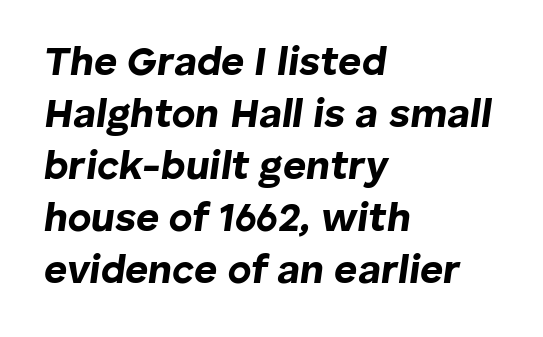
Typesetter's note: full bold, strokes at maximum text heaviness. Rows of type keep a routine distance in the vertical direction. Anything drawn beneath the words? Only blank space. Casual observation: everything's shoved over to the left. Between one letter and the next there's only the usual sliver of space. Notice how the stems are inclined rather than vertical — that's the hallmark of italics.
